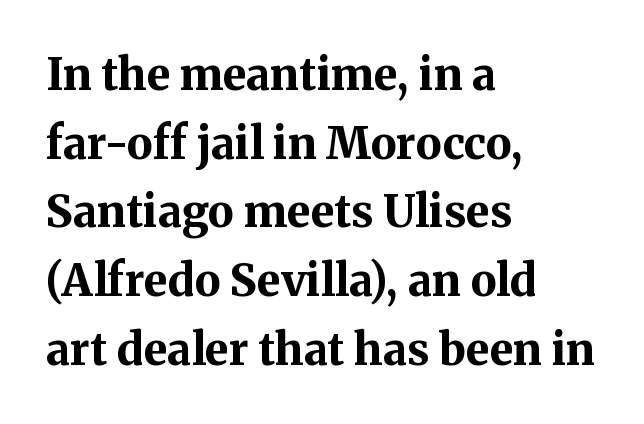
{"serif": "yes", "italic": "no", "bold": "yes", "weight": "bold", "width": "normal", "stroke_contrast": "medium", "x_height": "medium", "monospaced": "no", "underline": "no", "align": "left", "line_spacing": "normal", "line_spacing_ratio": 1.56, "letter_spacing": "normal", "letter_spacing_em": 0.0, "glyph_px": 44}
